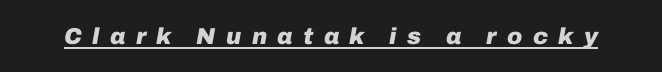
Q: Is the text bold? A: Yes.
Q: Is the text italic (slanted)? A: Yes, it leans right by about 10 degrees.
Q: Is the text underlined? A: Yes.
Q: Is the spacing between letters normal or unusually wide? A: Unusually wide.
